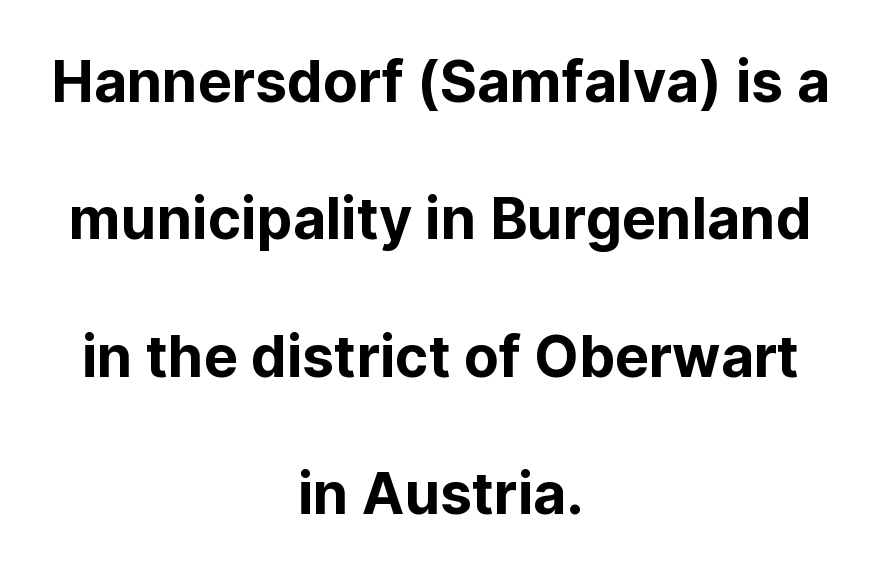
Q: Is the text italic (slanted)? A: No, it is upright.
Q: Is the typeface a serif or a sans-serif typeface? A: Sans-serif.
Q: Is the text underlined? A: No.
Q: How is the paragraph aligned? A: Centered.
Q: Is the spacing between letters normal or unusually wide? A: Normal.
Q: Is the spacing between lines tight, normal or loose? A: Loose.
Q: Width (condensed, normal, or wide)? A: Normal.
Q: Stroke contrast? A: Low.
Q: x-height? A: Medium.
Q: Monospaced? A: No.
